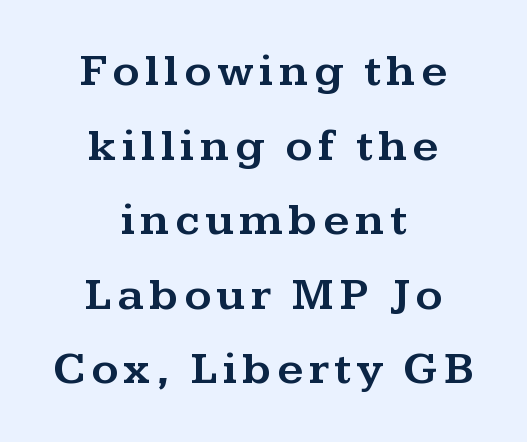
{"serif": "yes", "italic": "no", "width": "wide", "stroke_contrast": "medium", "x_height": "medium", "monospaced": "no", "underline": "no", "align": "center", "line_spacing": "normal", "line_spacing_ratio": 1.62, "glyph_px": 46}
